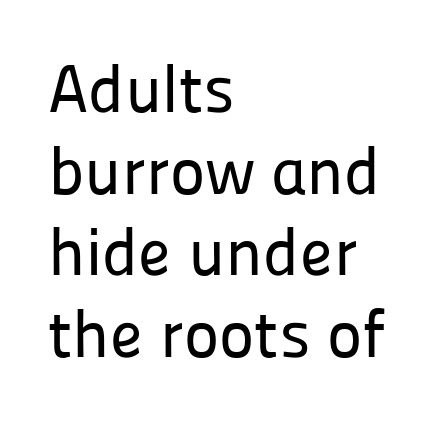
Q: Is the text italic (slanted)? A: No, it is upright.
Q: Is the typeface a serif or a sans-serif typeface? A: Sans-serif.
Q: Is the text underlined? A: No.
Q: How is the paragraph aligned? A: Left-aligned.
Q: Is the spacing between letters normal or unusually wide? A: Normal.
Q: Width (condensed, normal, or wide)? A: Normal.
Q: Stroke contrast? A: Low.
Q: x-height? A: Medium.
Q: Monospaced? A: No.
